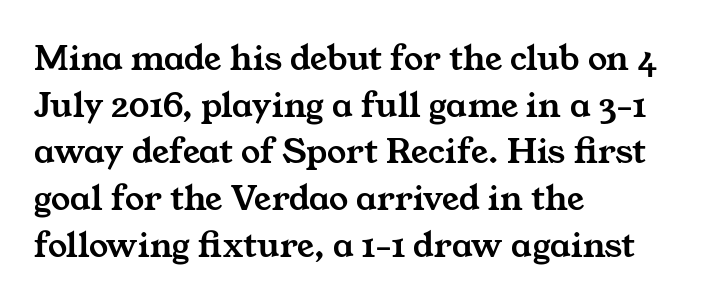
Note: serifs present on the glyphs. The gap between lines stays unmarked. The line texture is even and compact thanks to regular tracking. Note the varied advance widths — an 'i' is clearly narrower than an 'm'. The rendering anchors every line to the left-hand side.
